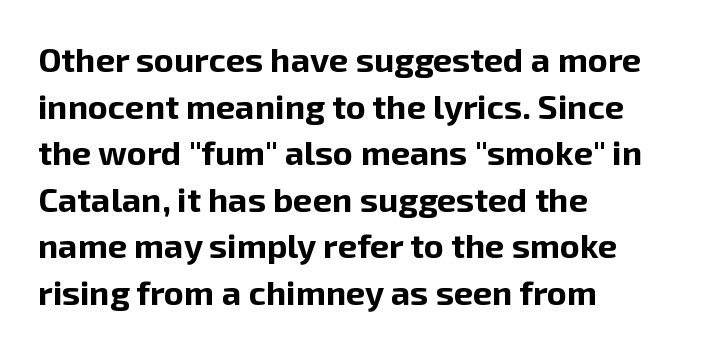
The image shows 34 px bold sans-serif type, upright; set left-aligned, normal line spacing (1.37x), normal letter spacing, not underlined; low stroke contrast and a medium x-height.
